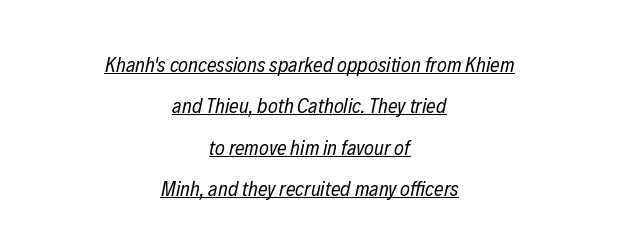
The image shows 21 px text type, italic (leaning right); set centered, loose line spacing (1.97x), normal letter spacing, underlined.
